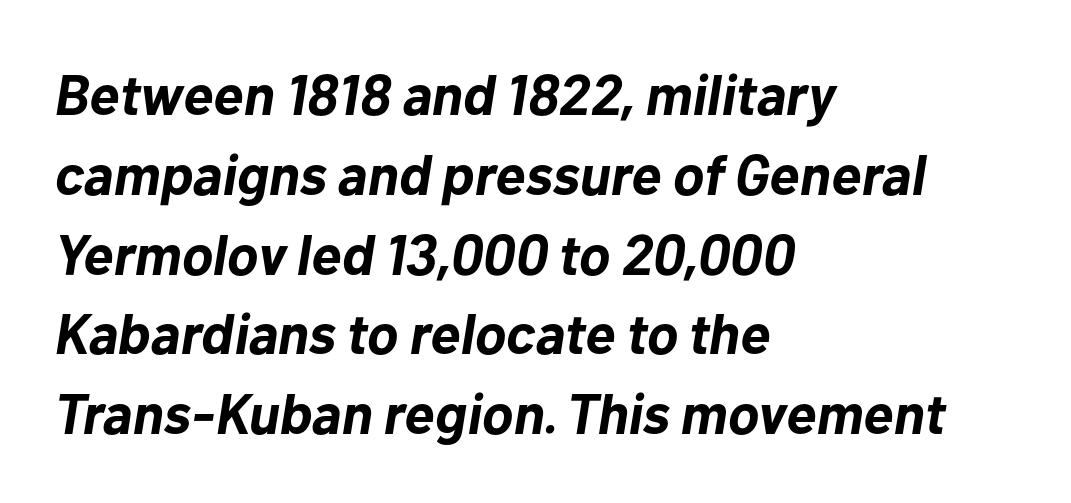
The image shows 57 px bold type, italic (leaning right); set left-aligned, normal line spacing (1.4x), normal letter spacing, not underlined; low stroke contrast and a medium x-height.
